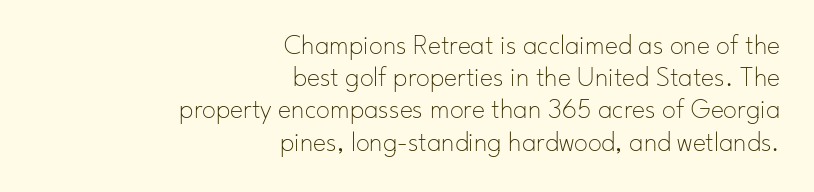
{"serif": "no", "italic": "no", "bold": "no", "weight": "thin", "width": "normal", "stroke_contrast": "low", "x_height": "small", "monospaced": "no", "underline": "no", "align": "right", "line_spacing": "tight", "line_spacing_ratio": 1.15, "letter_spacing": "normal", "letter_spacing_em": 0.0, "glyph_px": 28}
